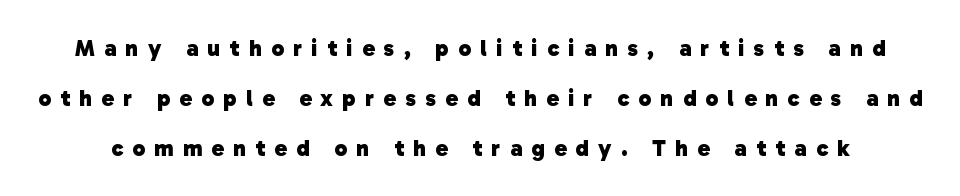
The image shows 23 px bold type; set loose line spacing (2.17x), unusually wide letter spacing (+0.41 em), not underlined.
